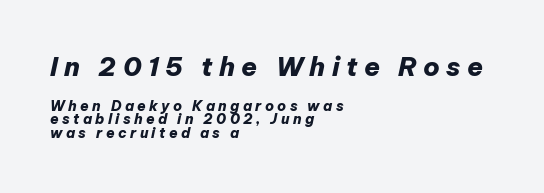
Leading is clearly below the norm, producing a dense column. Is the type bold? Yes — the strokes are clearly thick and heavy. Is the type slanted? Yes — the strokes lean at a clear angle. Notice how the passage keeps a crisp vertical edge on the left only. Look at the tracking — it's clearly loosened, letters drifting apart.
